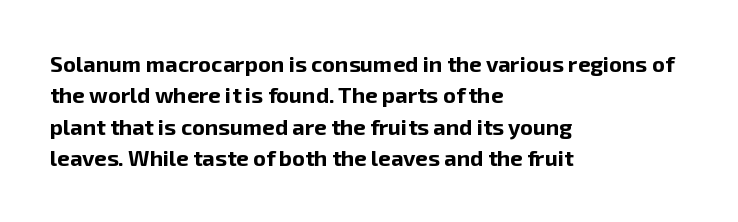
Q: Is the text bold? A: Yes.
Q: Is the text italic (slanted)? A: No, it is upright.
Q: Is the text underlined? A: No.
Q: How is the paragraph aligned? A: Left-aligned.
Q: Is the spacing between letters normal or unusually wide? A: Normal.
Q: Is the spacing between lines tight, normal or loose? A: Normal.
